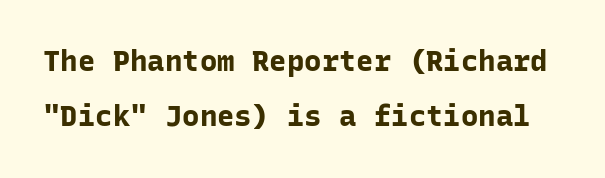
Reading down the column, the eye jumps a long way to each next line. Observe the absence of serifs on each vertical stroke in this sample. A typesetter would call this zero additional tracking. The lettering holds an erect, upright posture throughout. The letters march in equal steps, a hallmark of fixed-pitch type. Descenders are the only things crossing below the line.
